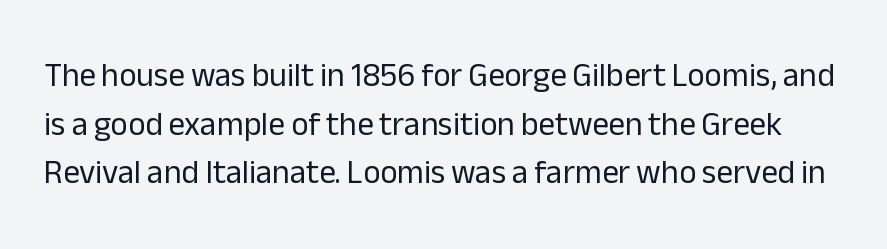
Q: Is the text bold? A: No.
Q: Is the text italic (slanted)? A: No, it is upright.
Q: Is the typeface a serif or a sans-serif typeface? A: Sans-serif.
Q: Is the text underlined? A: No.
Q: Is the spacing between letters normal or unusually wide? A: Normal.
Q: Is the spacing between lines tight, normal or loose? A: Normal.
Q: Width (condensed, normal, or wide)? A: Normal.
Q: Stroke contrast? A: Low.
Q: x-height? A: Medium.
Q: Monospaced? A: No.
